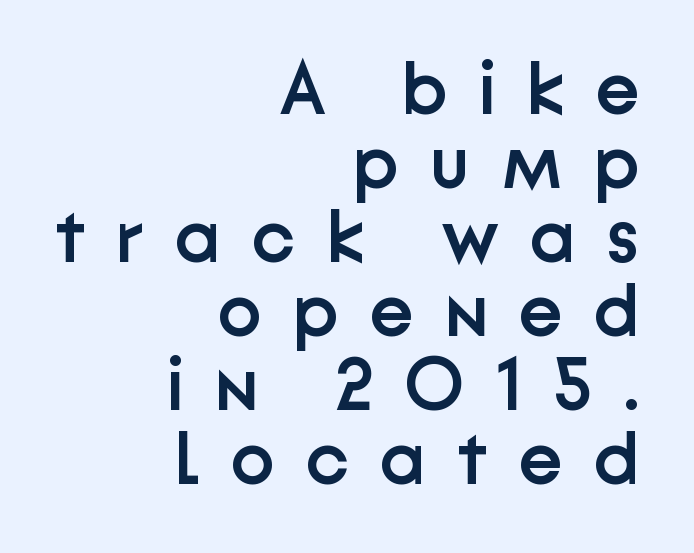
The letters stand straight up with perfectly vertical stems. Serifs: no, the terminals of the letterforms are clean. How would I describe the line gaps? Narrow and economical. Where is the straight margin? On the right. Heft: intermediate — a semibold. Character widths vary here, with narrow letters taking less room than wide ones.
